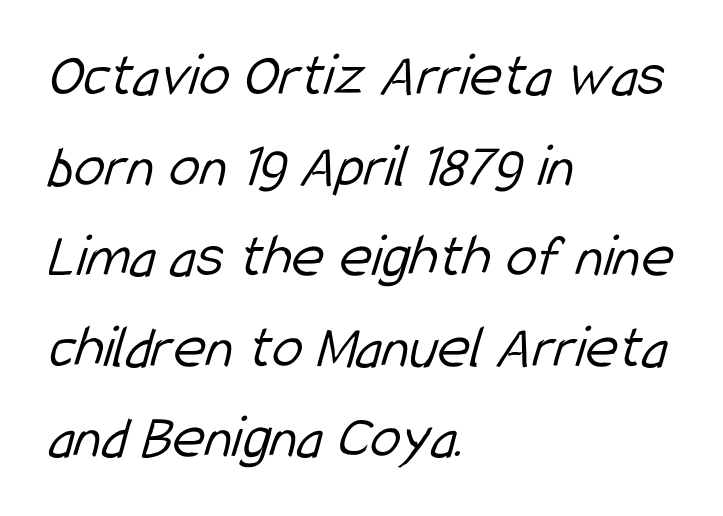
The image shows 62 px light, condensed sans-serif type; set left-aligned, normal line spacing (1.46x), normal letter spacing, not underlined; low stroke contrast and a medium x-height.
